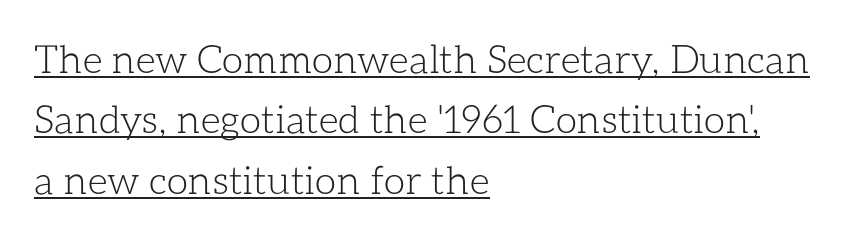
Q: Is the text bold? A: No.
Q: Is the text italic (slanted)? A: No, it is upright.
Q: Is the text underlined? A: Yes.
Q: How is the paragraph aligned? A: Left-aligned.
Q: Is the spacing between letters normal or unusually wide? A: Normal.
Q: Is the spacing between lines tight, normal or loose? A: Normal.
Q: Width (condensed, normal, or wide)? A: Normal.
Q: Stroke contrast? A: Low.
Q: x-height? A: Medium.
Q: Monospaced? A: No.
